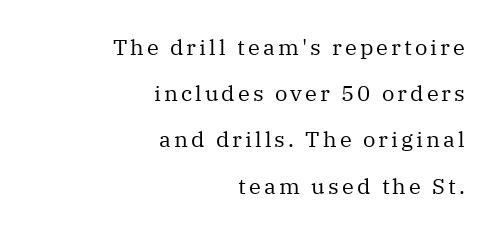
Q: Is the text bold? A: No.
Q: Is the text italic (slanted)? A: No, it is upright.
Q: Is the text underlined? A: No.
Q: How is the paragraph aligned? A: Right-aligned.
Q: Is the spacing between lines tight, normal or loose? A: Loose.
